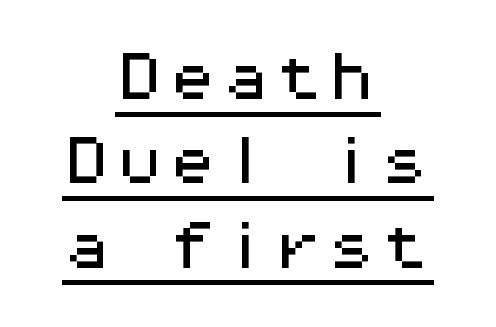
{"serif": "no", "italic": "no", "width": "wide", "stroke_contrast": "medium", "x_height": "medium", "monospaced": "yes", "underline": "yes", "align": "center", "line_spacing": "normal", "line_spacing_ratio": 1.59, "letter_spacing": "normal", "letter_spacing_em": 0.0, "glyph_px": 53}
